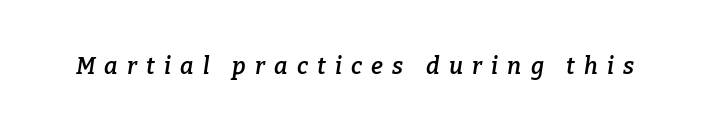
Q: Is the text bold? A: Semi-bold.
Q: Is the text italic (slanted)? A: Yes, it leans right by about 9 degrees.
Q: Is the text underlined? A: No.
Q: Is the spacing between letters normal or unusually wide? A: Unusually wide.
